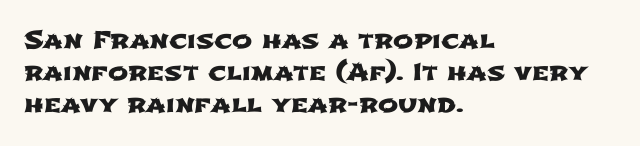
The image shows 24 px text type; set left-aligned, normal line spacing (1.34x), normal letter spacing, not underlined.
